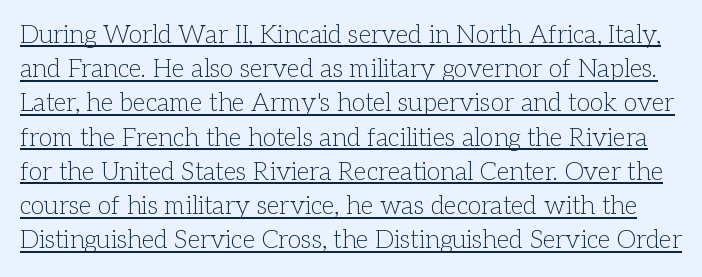
The image shows 25 px text type, upright; set normal line spacing (1.37x), normal letter spacing, underlined.
